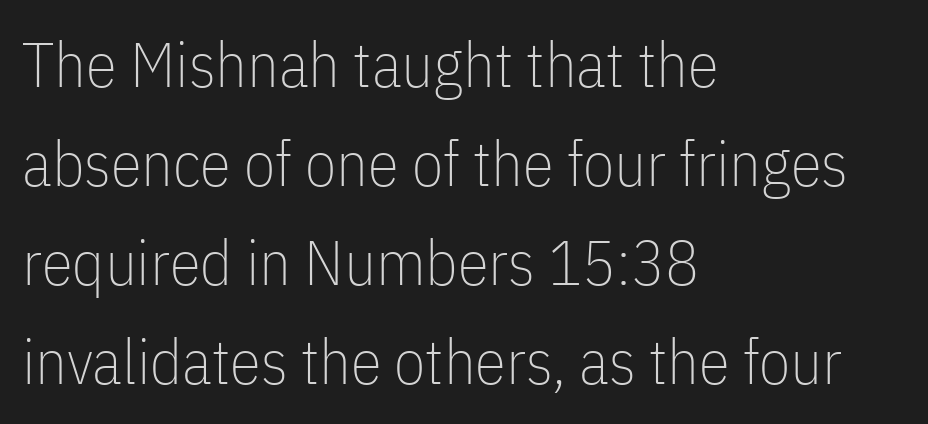
The image shows 63 px thin, condensed sans-serif type, upright; set left-aligned, normal line spacing (1.57x), normal letter spacing, not underlined; low stroke contrast and a medium x-height.
